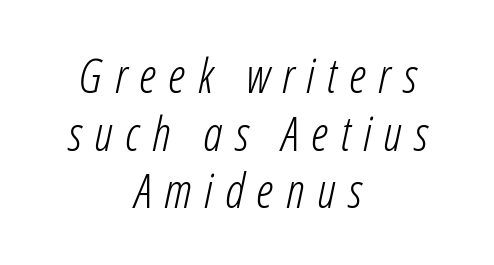
Q: Is the text bold? A: No.
Q: Is the text italic (slanted)? A: Yes, it leans right by about 12 degrees.
Q: Is the text underlined? A: No.
Q: How is the paragraph aligned? A: Centered.
Q: Is the spacing between letters normal or unusually wide? A: Unusually wide.
Q: Width (condensed, normal, or wide)? A: Condensed.
Q: Stroke contrast? A: Low.
Q: x-height? A: Medium.
Q: Monospaced? A: No.
